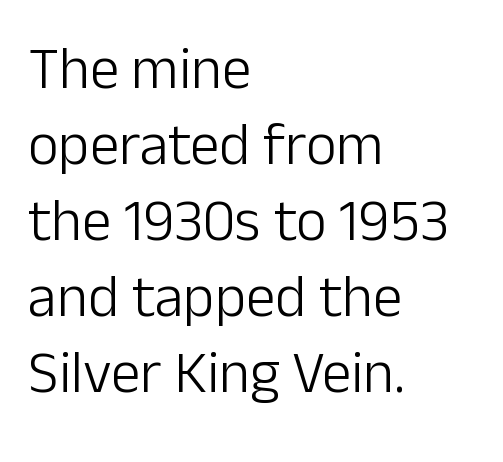
Here the glyphs are tracked normally, forming tight word shapes. No heavy texture on the line: the type isn't bold. Each row of text sits above clean, open space. This sample is left-justified, so line endings fall wherever the words run out. The face used here is proportionally spaced, like ordinary book or web type. Classification — sans serif.
